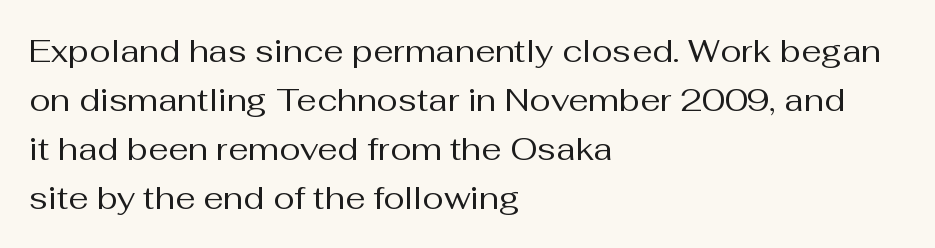
The image shows 32 px regular-weight sans-serif type, upright; set left-aligned, normal line spacing (1.53x), normal letter spacing, not underlined; medium stroke contrast and a medium x-height.
